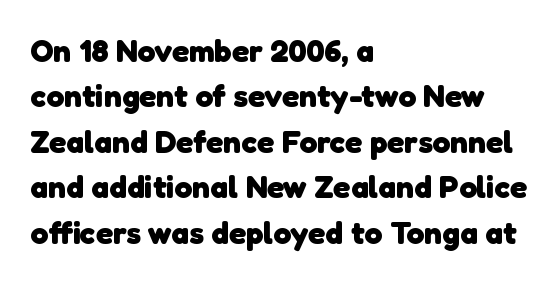
Compared with typical paragraphs, the rows here are spaced about the same. Is the letter spacing exaggerated? No — it looks like the ordinary default. The face used here is a sans, in the tradition of grotesques and geometrics. These lines carry a lot of weight — the face is fully bold.
